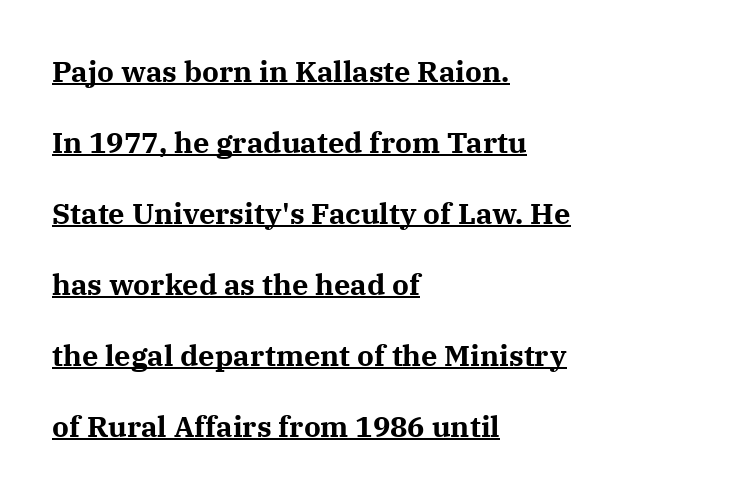
Q: Is the text bold? A: Yes.
Q: Is the text italic (slanted)? A: No, it is upright.
Q: Is the typeface a serif or a sans-serif typeface? A: Serif.
Q: Is the text underlined? A: Yes.
Q: How is the paragraph aligned? A: Left-aligned.
Q: Is the spacing between letters normal or unusually wide? A: Normal.
Q: Is the spacing between lines tight, normal or loose? A: Loose.
Q: Width (condensed, normal, or wide)? A: Normal.
Q: Stroke contrast? A: Medium.
Q: x-height? A: Medium.
Q: Monospaced? A: No.
